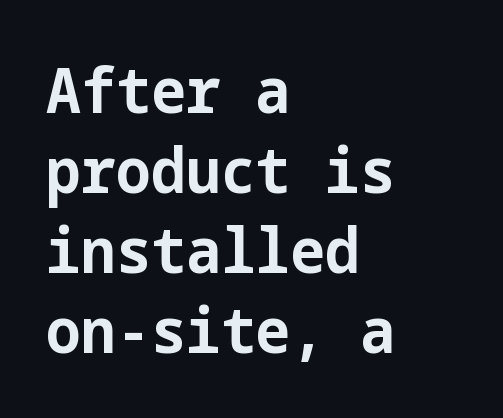
To sum up the face: it is a sans, with no serifs. Is the type bold? Yes — the strokes are clearly thick and heavy. If you measured baseline to baseline, you'd find a middling distance. Designer's note — italics off, roman on. Words float on clear page, feet unadorned.
